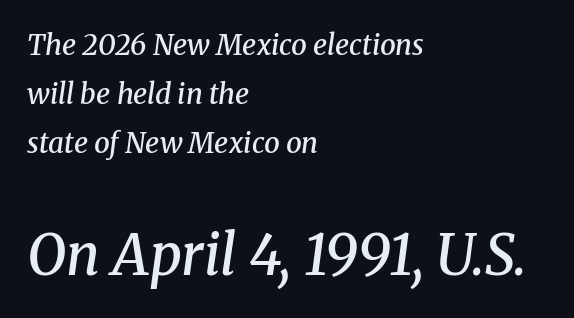
A classic flush-left, rag-right setting is used for this passage. Plain, unruled lines of type. Notice how the stems are inclined rather than vertical — that's the hallmark of italics. This sample has the flowing, uneven cadence of proportional lettering. The composition opens small and finishes big. Inter-character spacing is left at the font's built-in metrics.
